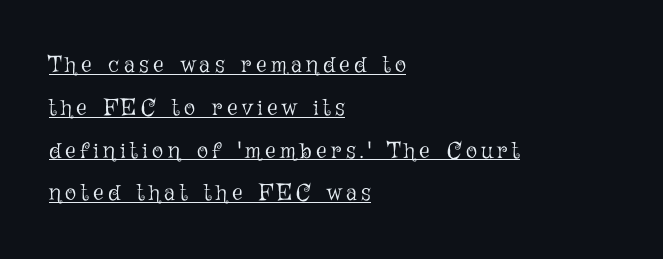
The type sits square on the baseline with zero lean. Bold? No — there's no thickening of the strokes. Look at the tracking — it's clearly loosened, letters drifting apart. Somebody hit Ctrl+U on this one — the words are underlined.
